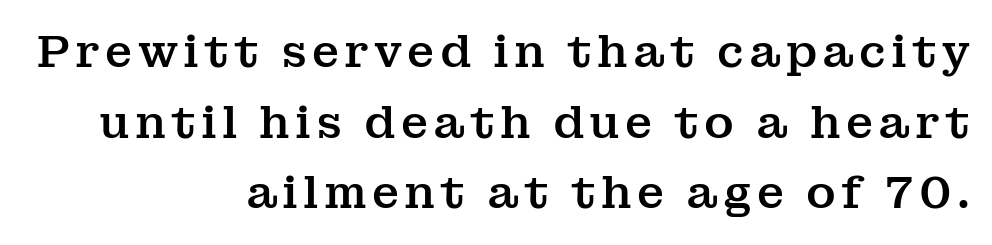
The image shows 45 px serif type, upright; set right-aligned, normal line spacing (1.57x), not underlined; medium stroke contrast and a medium x-height.
